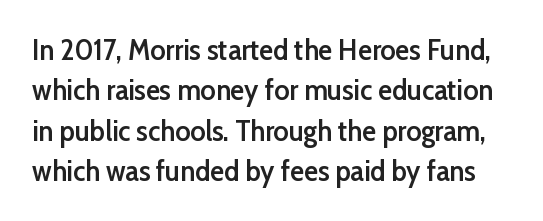
Q: Is the text bold? A: Semi-bold.
Q: Is the text italic (slanted)? A: No, it is upright.
Q: Is the typeface a serif or a sans-serif typeface? A: Sans-serif.
Q: Is the text underlined? A: No.
Q: Is the spacing between letters normal or unusually wide? A: Normal.
Q: Is the spacing between lines tight, normal or loose? A: Normal.
Q: Width (condensed, normal, or wide)? A: Normal.
Q: Stroke contrast? A: Low.
Q: x-height? A: Medium.
Q: Monospaced? A: No.
